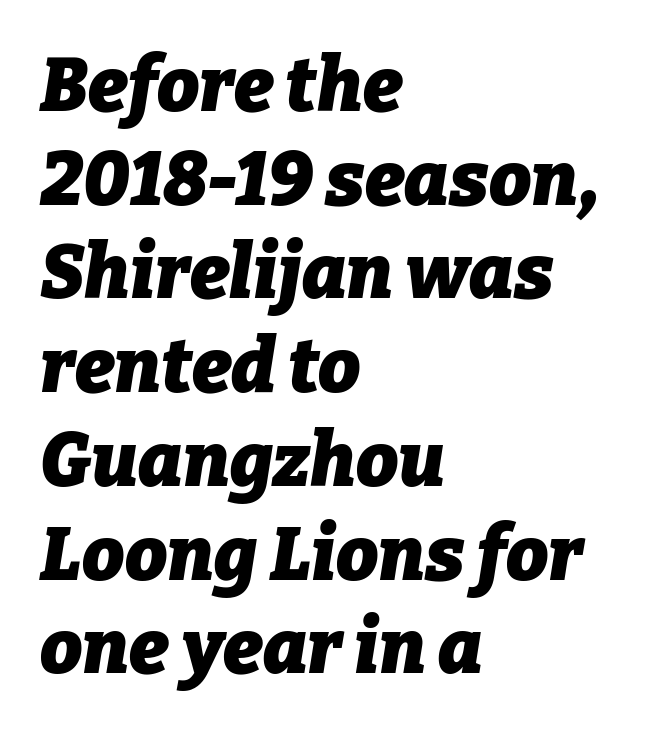
Q: Is the text bold? A: Yes.
Q: Is the text italic (slanted)? A: Yes, it leans right by about 9 degrees.
Q: Is the text underlined? A: No.
Q: How is the paragraph aligned? A: Left-aligned.
Q: Is the spacing between letters normal or unusually wide? A: Normal.
Q: Is the spacing between lines tight, normal or loose? A: Normal.
Q: Width (condensed, normal, or wide)? A: Normal.
Q: Stroke contrast? A: Low.
Q: x-height? A: Medium.
Q: Monospaced? A: No.
